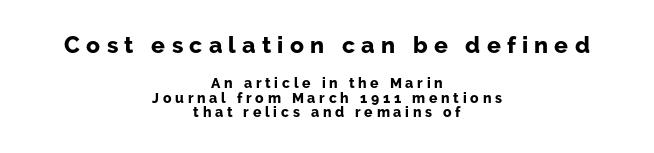
The image shows 23 px bold type, upright; set centered, tight line spacing (1.06x), unusually wide letter spacing (+0.27 em), not underlined; the first (top) block is 1.64x larger.
